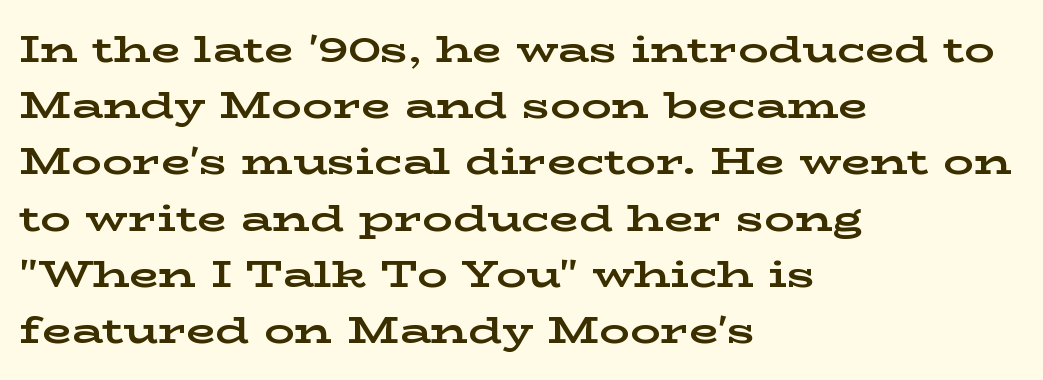
The image shows 38 px bold, wide serif type, upright; set left-aligned, normal line spacing (1.48x), normal letter spacing, not underlined; low stroke contrast and a medium x-height.
